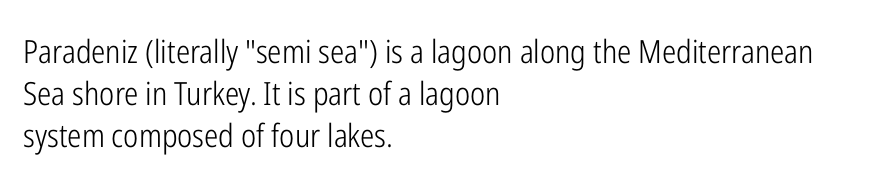
{"serif": "no", "italic": "no", "bold": "no", "weight": "light", "width": "condensed", "stroke_contrast": "low", "x_height": "medium", "monospaced": "no", "underline": "no", "align": "left", "line_spacing": "normal", "line_spacing_ratio": 1.32, "letter_spacing": "normal", "letter_spacing_em": 0.0, "glyph_px": 32}
